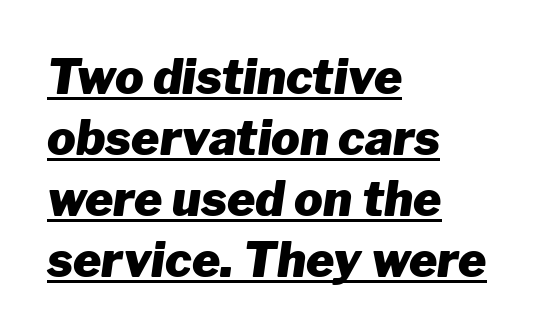
The passage shown leans; its letterforms are oblique. There is no visible air inserted between adjacent glyphs. Proportional: the letters do not fall into vertical columns. Weight: bold. Caption: multi-line text, flush left, ragged right.
